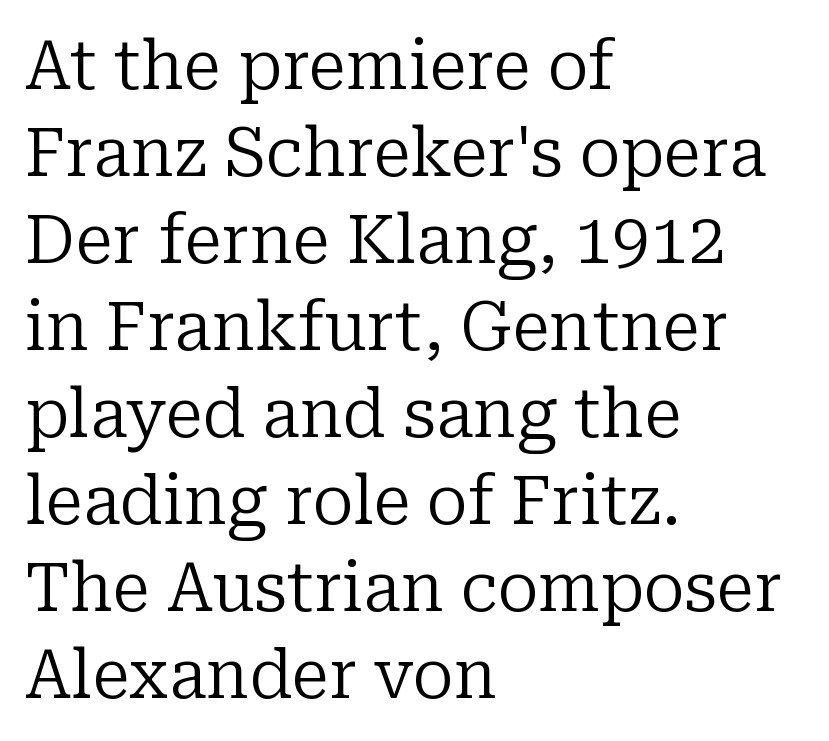
Q: Is the text bold? A: No.
Q: Is the text italic (slanted)? A: No, it is upright.
Q: Is the typeface a serif or a sans-serif typeface? A: Serif.
Q: Is the text underlined? A: No.
Q: How is the paragraph aligned? A: Left-aligned.
Q: Is the spacing between letters normal or unusually wide? A: Normal.
Q: Is the spacing between lines tight, normal or loose? A: Normal.
Q: Width (condensed, normal, or wide)? A: Normal.
Q: Stroke contrast? A: Low.
Q: x-height? A: Medium.
Q: Monospaced? A: No.
